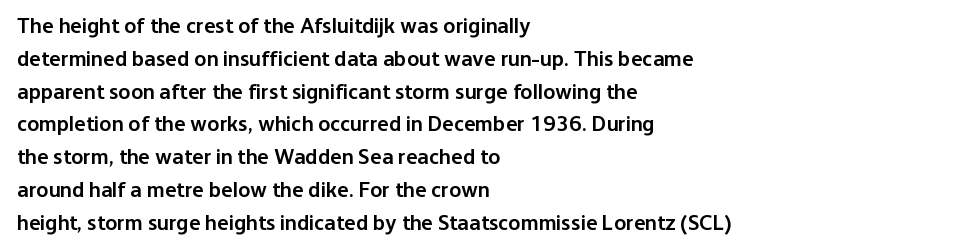
{"italic": "no", "bold": "semi", "underline": "no", "align": "left", "line_spacing": "normal", "line_spacing_ratio": 1.49, "letter_spacing": "normal", "letter_spacing_em": 0.0, "glyph_px": 22}
